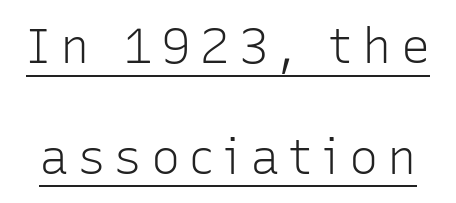
The image shows 49 px light sans-serif type, upright; set loose line spacing (2.26x), underlined; low stroke contrast and a medium x-height.
